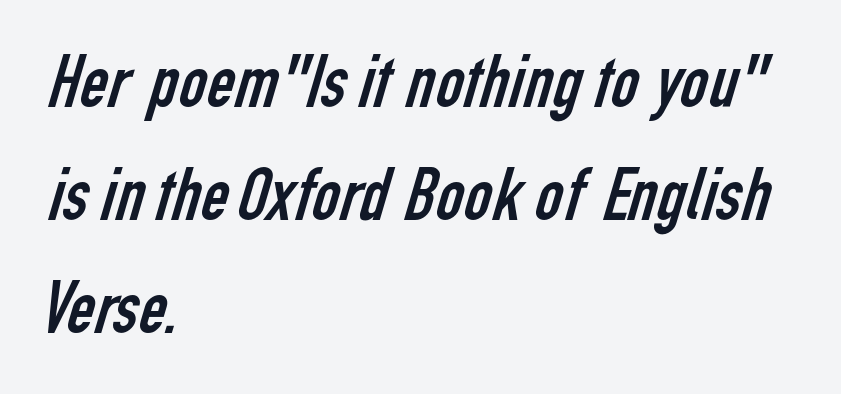
{"serif": "no", "bold": "no", "weight": "regular", "width": "condensed", "stroke_contrast": "low", "x_height": "medium", "monospaced": "no", "underline": "no", "align": "left", "line_spacing": "normal", "line_spacing_ratio": 1.49, "letter_spacing": "normal", "letter_spacing_em": 0.0, "glyph_px": 76}
